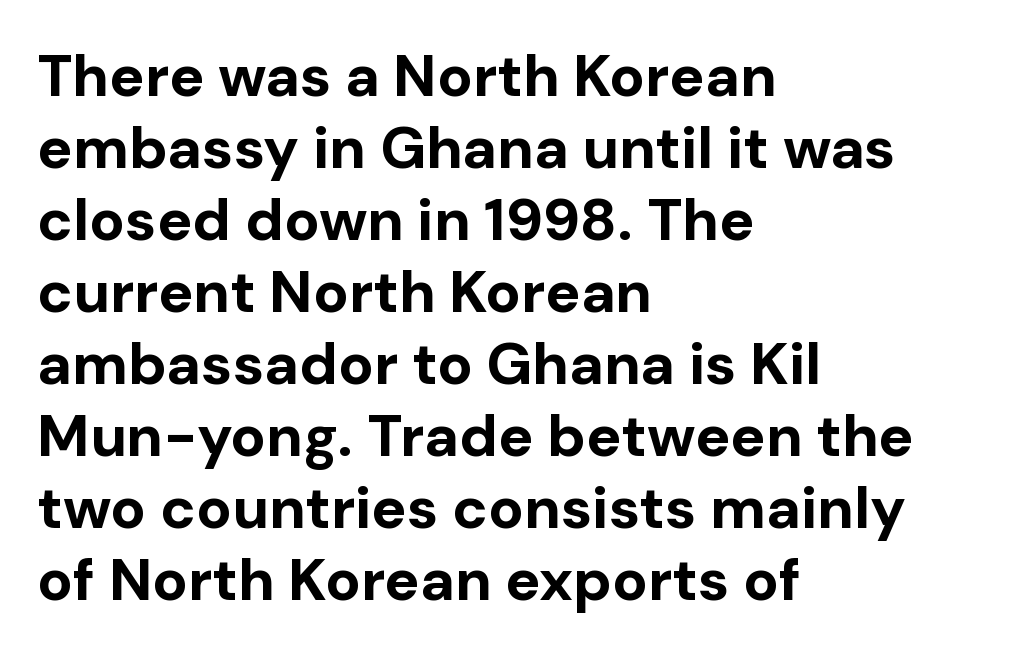
The image shows 59 px bold sans-serif type, upright; set left-aligned, line spacing 1.22x, normal letter spacing, not underlined; low stroke contrast and a medium x-height.
